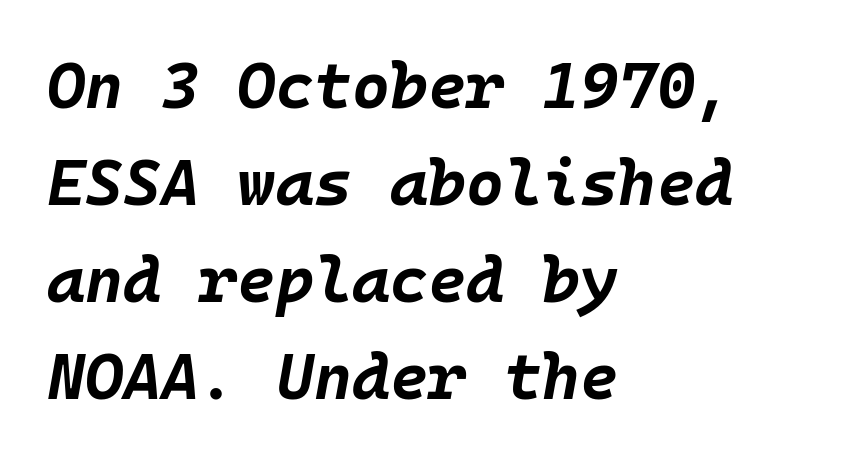
Compared with an ordinary text face, these strokes are far heavier — a full bold. The gap between lines stays unmarked. Note the uniform advance width — an 'i' takes as much space as an 'm'. Notice how the passage keeps a crisp vertical edge on the left only. Inter-character spacing is left at the font's built-in metrics. The vertical gap from one line to the next is medium.
